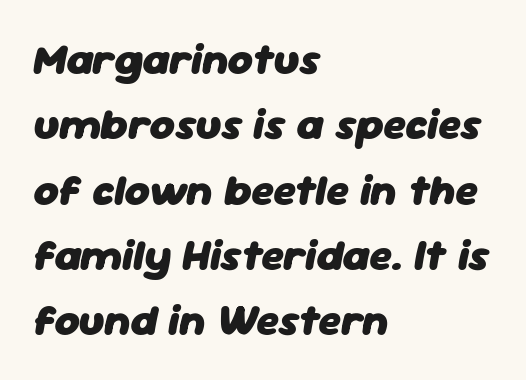
The image shows 43 px heavy type, italic (leaning right); set left-aligned, normal line spacing (1.52x), normal letter spacing, not underlined; low stroke contrast and a medium x-height.
